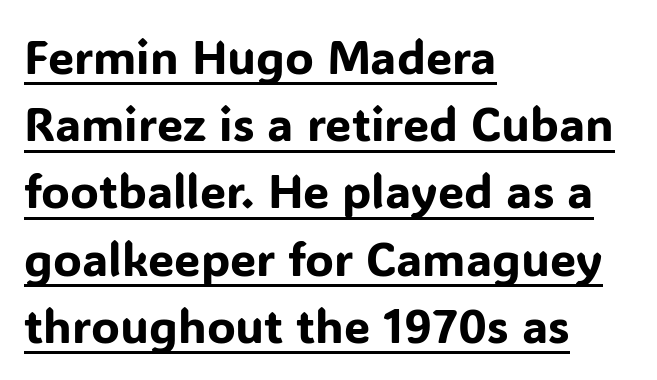
{"serif": "no", "italic": "no", "width": "normal", "stroke_contrast": "low", "x_height": "medium", "monospaced": "no", "underline": "yes", "align": "left", "line_spacing": "normal", "line_spacing_ratio": 1.43, "letter_spacing": "normal", "letter_spacing_em": 0.0, "glyph_px": 47}
